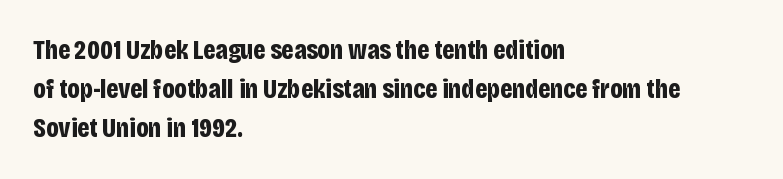
The image shows 27 px bold type, upright; set left-aligned, normal line spacing (1.45x), normal letter spacing, not underlined.
